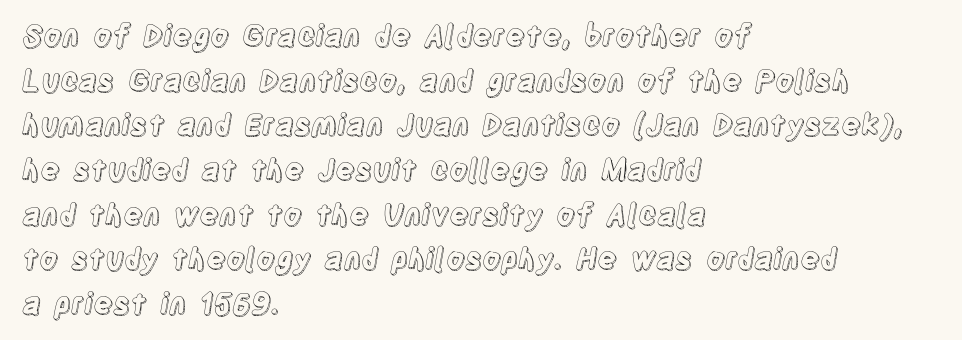
Q: Is the text italic (slanted)? A: Yes.
Q: Is the text underlined? A: No.
Q: How is the paragraph aligned? A: Left-aligned.
Q: Is the spacing between letters normal or unusually wide? A: Normal.
Q: Is the spacing between lines tight, normal or loose? A: Normal.
Q: Width (condensed, normal, or wide)? A: Condensed.
Q: x-height? A: Large.
Q: Monospaced? A: No.
